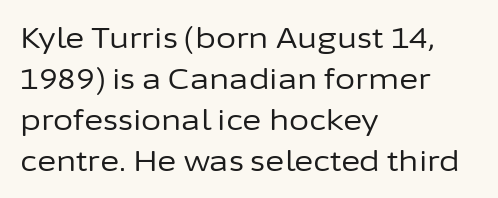
Stroke mass is kept to a normal reading level or below. Summary of vertical rhythm: regular, with standard interline spacing. The letterforms sit shoulder to shoulder at normal distance. Do the characters align in a grid? No, the font is proportional. Unlike a traditional serif, this face leaves its strokes unadorned. Italic? Not at all — the glyphs are vertical.
